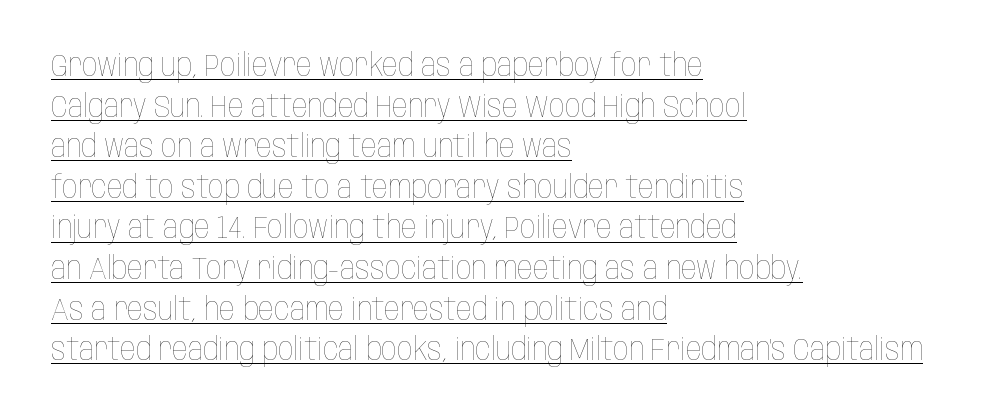
The image shows 31 px thin, condensed type, upright; set left-aligned, normal line spacing (1.31x), normal letter spacing, underlined; low stroke contrast and a large x-height.
